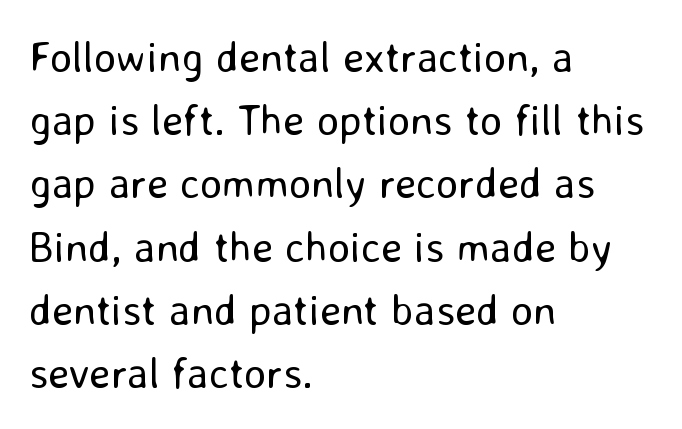
The image shows 43 px regular-weight sans-serif type, upright; set left-aligned, normal line spacing (1.47x), normal letter spacing, not underlined; low stroke contrast and a medium x-height.
